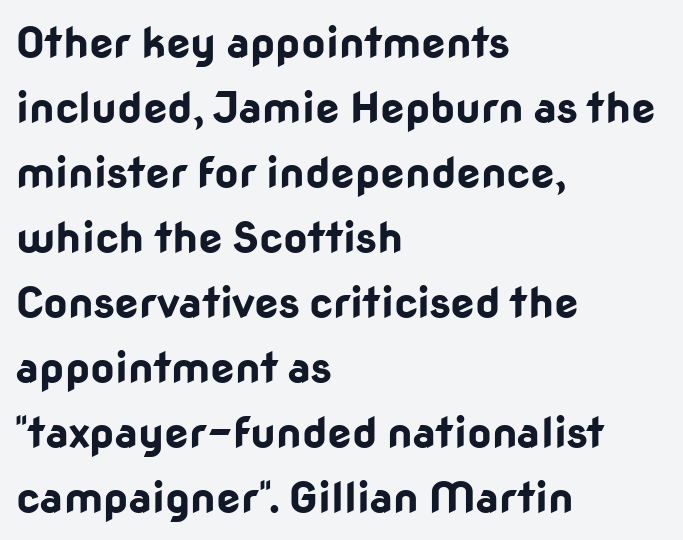
The image shows 43 px bold sans-serif type, upright; set left-aligned, normal line spacing (1.51x), normal letter spacing, not underlined; low stroke contrast and a medium x-height.
